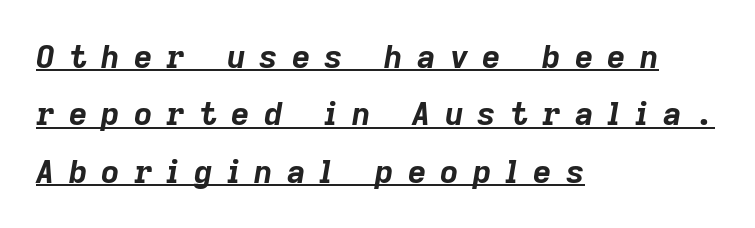
{"italic": "yes", "lean": "right", "slant_degrees": 9, "bold": "yes", "weight": "bold", "width": "normal", "stroke_contrast": "low", "x_height": "medium", "monospaced": "no", "underline": "yes", "align": "left", "line_spacing_ratio": 1.79, "letter_spacing": "wide", "letter_spacing_em": 0.44, "glyph_px": 32}
